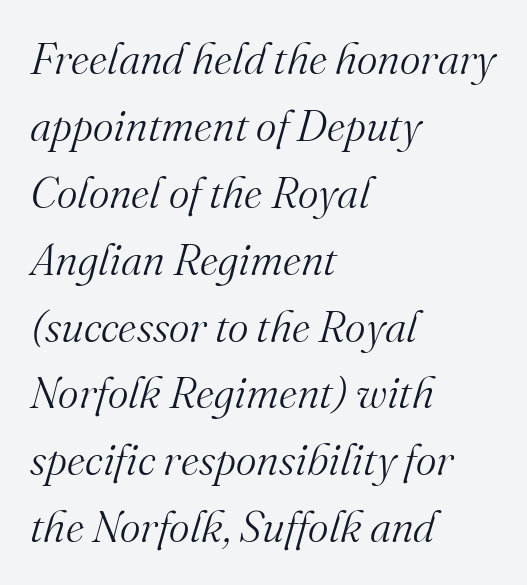
One glance says typical: line gaps are just what's usual. The font family rendered here belongs to the serif group. Nothing heavy about these letters — not bold at all. Looks like regular typesetting: each glyph gets only the width it needs. The rendering anchors every line to the left-hand side. The space directly below the letters is spotless.
